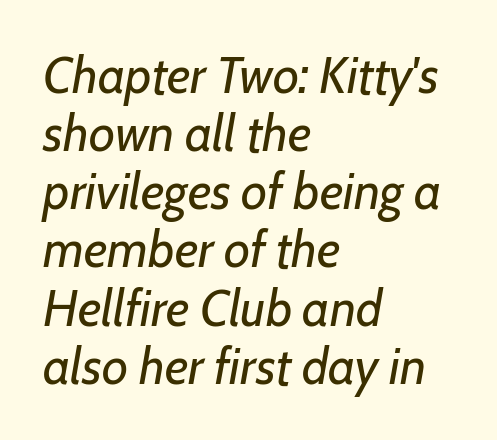
{"italic": "yes", "lean": "right", "slant_degrees": 7, "bold": "no", "weight": "regular", "width": "normal", "stroke_contrast": "low", "x_height": "medium", "monospaced": "no", "underline": "no", "align": "left", "line_spacing": "tight", "line_spacing_ratio": 1.14, "letter_spacing": "normal", "letter_spacing_em": 0.0, "glyph_px": 51}
